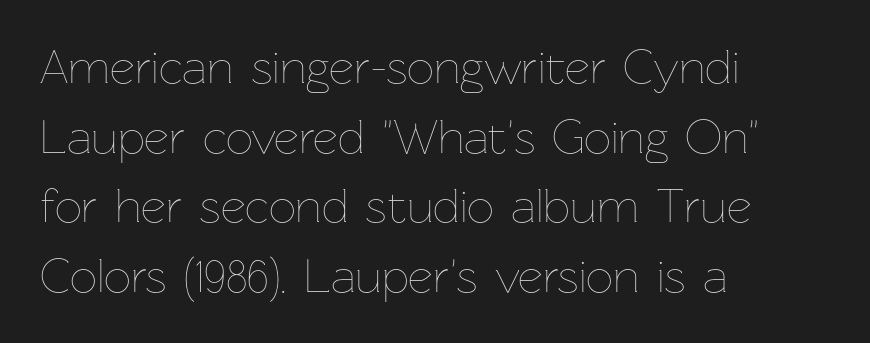
Do the characters align in a grid? No, the font is proportional. The strokes are not fattened; the text isn't bold. Lines of text with bare space underneath. How are the letters spaced? Ordinarily, with no added tracking. The designer left line spacing at the default.
